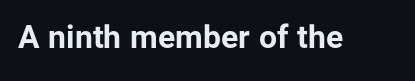
Q: Is the text bold? A: Yes.
Q: Is the text italic (slanted)? A: No, it is upright.
Q: Is the typeface a serif or a sans-serif typeface? A: Sans-serif.
Q: Is the text underlined? A: No.
Q: Is the spacing between letters normal or unusually wide? A: Normal.
Q: Width (condensed, normal, or wide)? A: Normal.
Q: Stroke contrast? A: Low.
Q: x-height? A: Medium.
Q: Monospaced? A: No.
